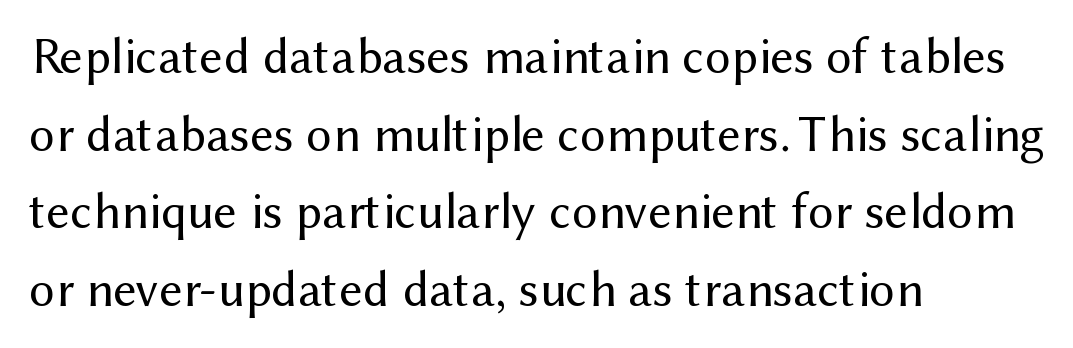
{"serif": "no", "italic": "no", "bold": "no", "weight": "regular", "width": "normal", "stroke_contrast": "medium", "x_height": "medium", "monospaced": "no", "underline": "no", "align": "left", "line_spacing": "normal", "line_spacing_ratio": 1.52, "letter_spacing": "normal", "letter_spacing_em": 0.0, "glyph_px": 51}
